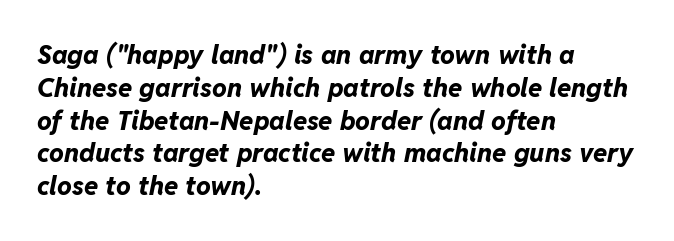
Horizontally, the lines are justified to the leading edge only. The words here are not underlined. The rows are spaced the way most documents space them. Glyph-to-glyph distance matches everyday printed text.
